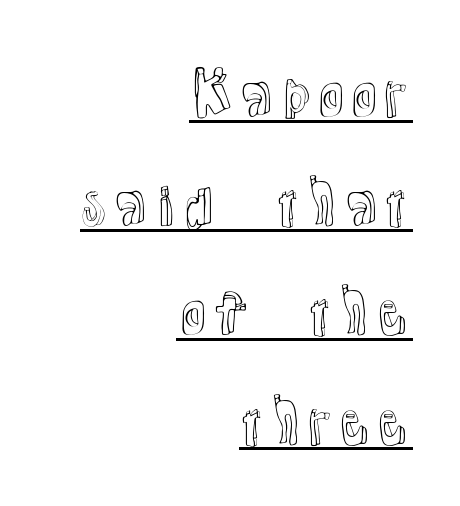
The image shows 56 px text type, upright; set right-aligned, loose line spacing (1.95x), normal letter spacing, underlined; a medium x-height.
